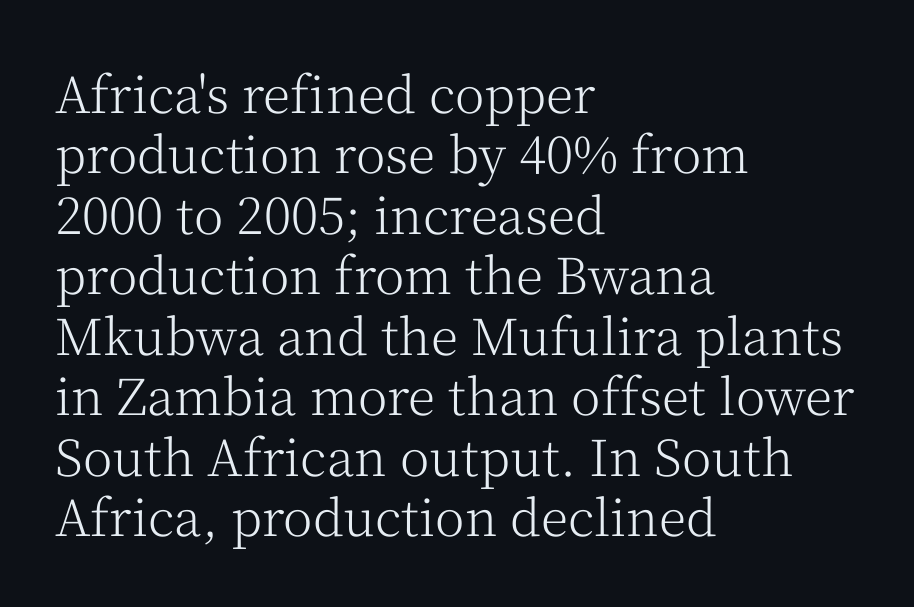
The glyphs are unaccompanied by any horizontal stroke below them. The passage shown is not bold in any degree. Standard letterfit; no display-style spreading of the glyphs. Is this a sans? No — the strokes have serifs. The rendering anchors every line to the left-hand side.
